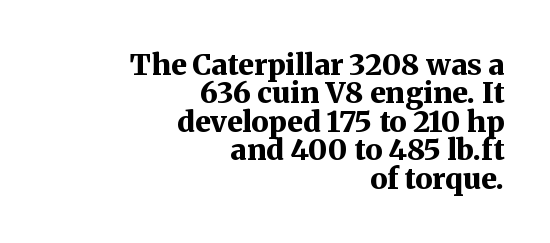
{"serif": "yes", "italic": "no", "bold": "yes", "weight": "bold", "width": "normal", "stroke_contrast": "medium", "x_height": "medium", "monospaced": "no", "underline": "no", "align": "right", "line_spacing": "tight", "line_spacing_ratio": 0.98, "letter_spacing": "normal", "letter_spacing_em": 0.0, "glyph_px": 29}
